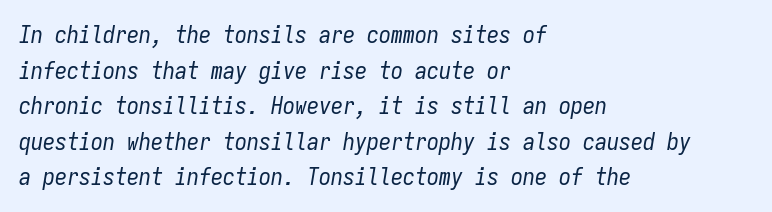
Q: Is the text bold? A: No.
Q: Is the text italic (slanted)? A: Yes, it leans right by about 9 degrees.
Q: Is the text underlined? A: No.
Q: How is the paragraph aligned? A: Left-aligned.
Q: Is the spacing between letters normal or unusually wide? A: Normal.
Q: Is the spacing between lines tight, normal or loose? A: Normal.
